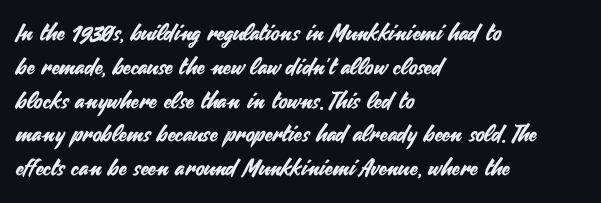
The image shows 23 px text type; set left-aligned, normal line spacing (1.47x), normal letter spacing, not underlined.
